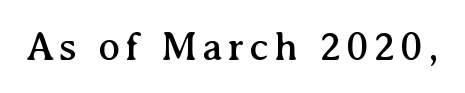
{"serif": "yes", "italic": "no", "width": "normal", "stroke_contrast": "medium", "x_height": "medium", "monospaced": "no", "underline": "no", "glyph_px": 41}
